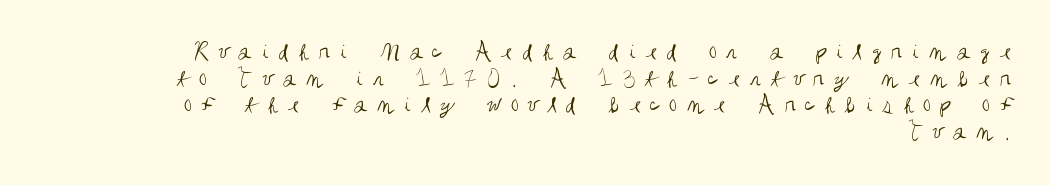
The image shows 26 px text type; set right-aligned, tight line spacing (1.02x), unusually wide letter spacing (+0.35 em), not underlined.
